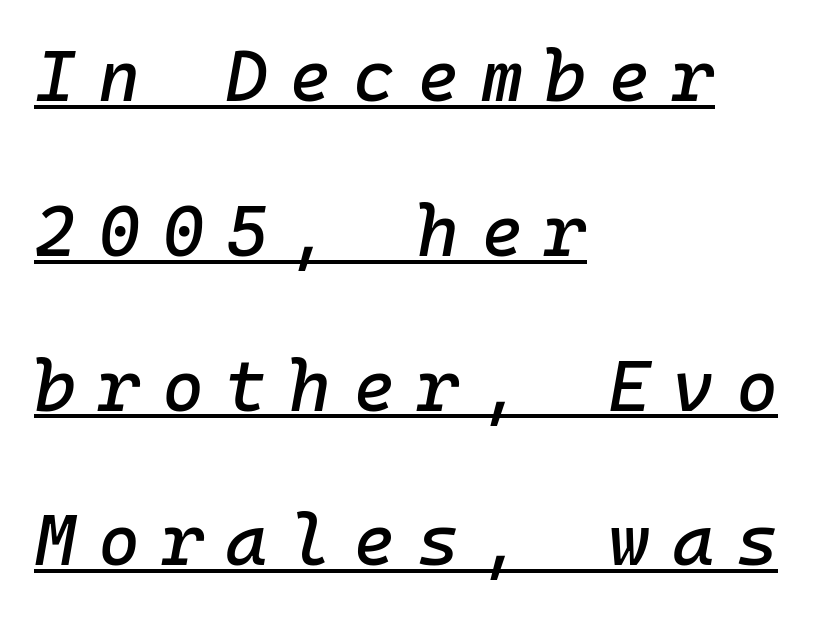
Notice how the passage keeps a crisp vertical edge on the left only. The glyphs look as if they've been sheared to an angle. Looks like someone drew a line under every word here. This sample trades compactness for vertical openness between lines. Looks like terminal output: every glyph gets an equal slot. Honestly, the letter spacing is so wide it's the main thing you notice.
